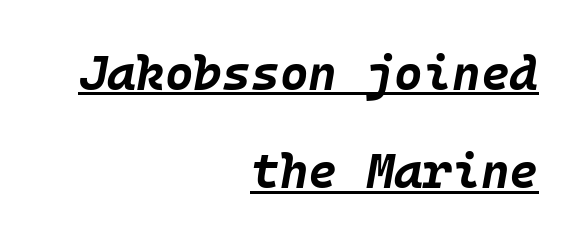
Q: Is the text bold? A: Yes.
Q: Is the text italic (slanted)? A: Yes, it leans right by about 10 degrees.
Q: Is the text underlined? A: Yes.
Q: How is the paragraph aligned? A: Right-aligned.
Q: Is the spacing between letters normal or unusually wide? A: Normal.
Q: Is the spacing between lines tight, normal or loose? A: Loose.
Q: Width (condensed, normal, or wide)? A: Normal.
Q: Stroke contrast? A: Low.
Q: x-height? A: Large.
